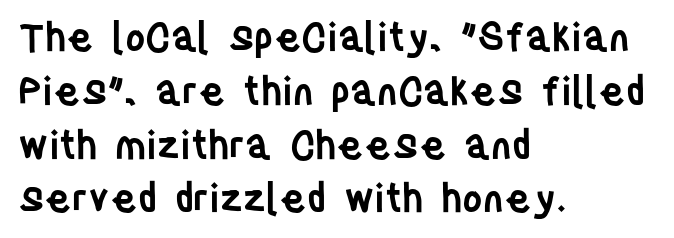
This sample uses a sans-serif face. The type sits square on the baseline with zero lean. This is the in-between weight designers call semibold or demi. Alignment: flush left. Spacing verdict: proportional, widths tailored to each character.
